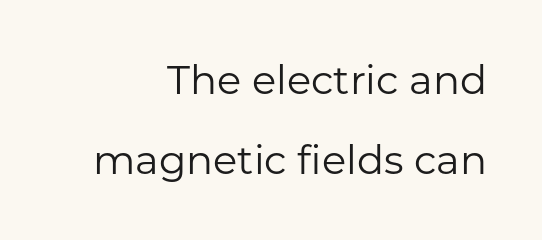
The image shows 40 px regular-weight sans-serif type, upright; set right-aligned, loose line spacing (2.0x), normal letter spacing, not underlined; low stroke contrast and a medium x-height.
